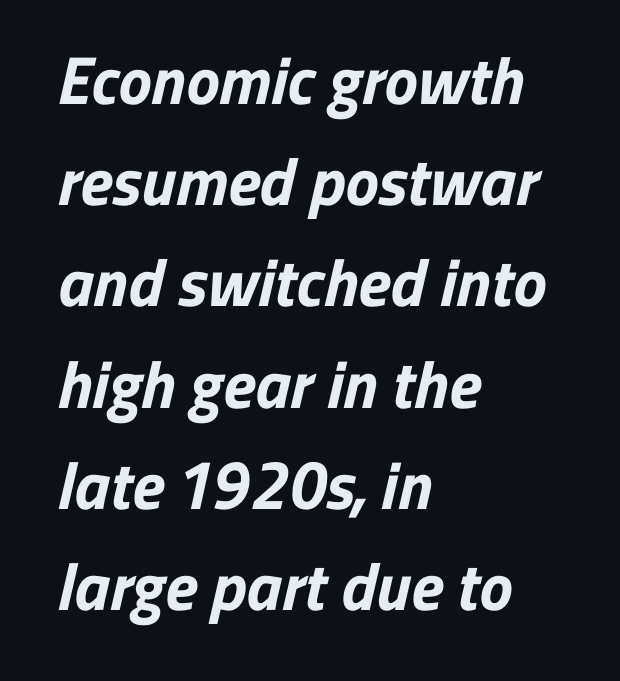
Q: Is the text bold? A: Yes.
Q: Is the typeface a serif or a sans-serif typeface? A: Sans-serif.
Q: Is the text underlined? A: No.
Q: How is the paragraph aligned? A: Left-aligned.
Q: Is the spacing between letters normal or unusually wide? A: Normal.
Q: Is the spacing between lines tight, normal or loose? A: Normal.
Q: Width (condensed, normal, or wide)? A: Normal.
Q: Stroke contrast? A: Low.
Q: x-height? A: Medium.
Q: Monospaced? A: No.
